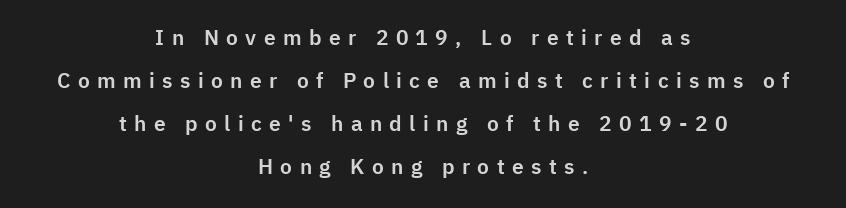
{"italic": "no", "underline": "no", "align": "center", "line_spacing": "loose", "line_spacing_ratio": 2.05, "letter_spacing": "wide", "letter_spacing_em": 0.35, "glyph_px": 21}
